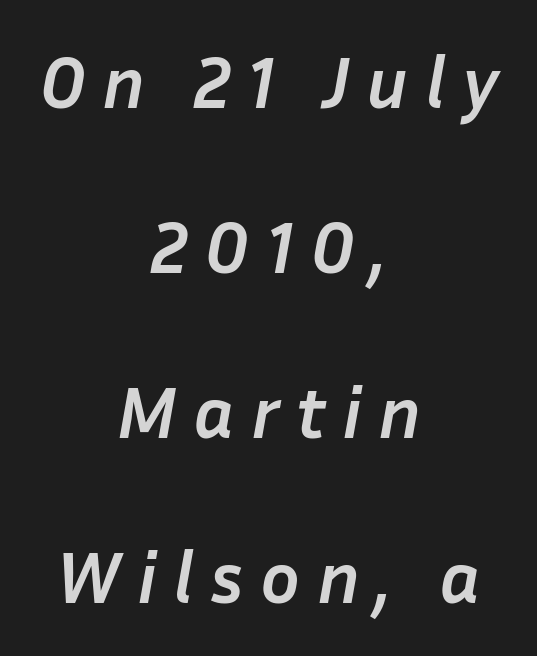
Bold? Absolutely — the strokes are thick and heavy. Compared with ordinary roman type, these characters are visibly tilted. The lines are quadded center. The glyphs are unaccompanied by any horizontal stroke below them. There is plenty of visible air inserted between adjacent glyphs.
